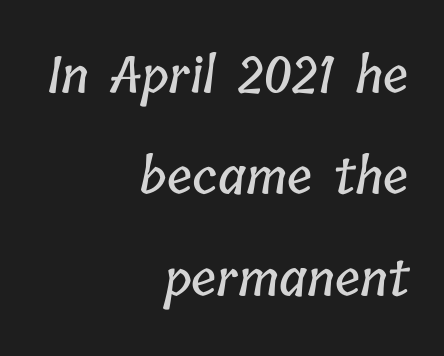
The passage shown is not underscored anywhere. If you measured baseline to baseline, you'd find a long distance. Proportional: the letters do not fall into vertical columns. Inter-character spacing is left at the font's built-in metrics. This sample is right-justified, so line beginnings fall wherever the words allow.
